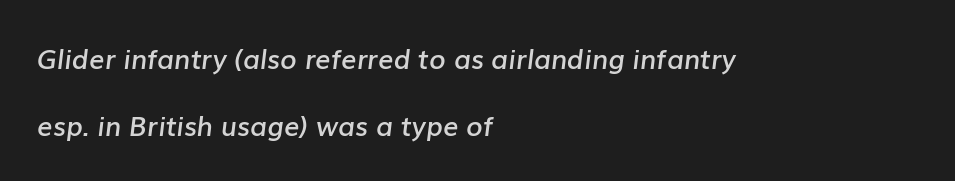
Vertical spacing — loose. A fair bit of extra ink — the face is semibold, not bold. The string is rendered with underlining switched off. These lines are set flush left with a ragged right edge. There's an unmistakable incline to the writing here.
